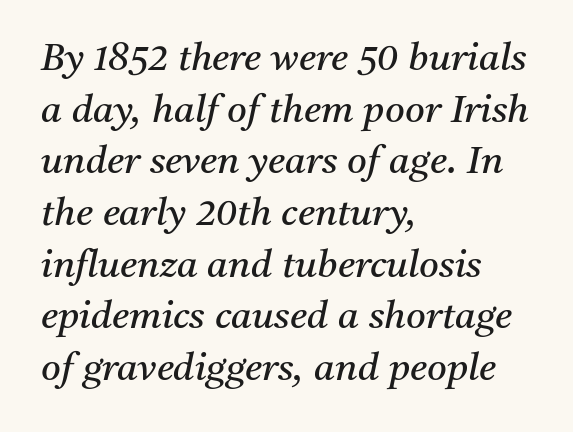
Q: Is the text bold? A: No.
Q: Is the text italic (slanted)? A: Yes, it leans right by about 11 degrees.
Q: Is the typeface a serif or a sans-serif typeface? A: Serif.
Q: Is the text underlined? A: No.
Q: How is the paragraph aligned? A: Left-aligned.
Q: Is the spacing between letters normal or unusually wide? A: Normal.
Q: Is the spacing between lines tight, normal or loose? A: Normal.
Q: Width (condensed, normal, or wide)? A: Normal.
Q: Stroke contrast? A: Medium.
Q: x-height? A: Medium.
Q: Monospaced? A: No.
